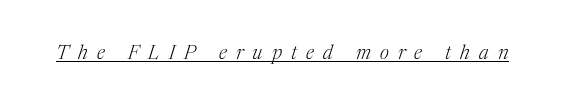
The image shows 20 px text type, italic (leaning right); set unusually wide letter spacing (+0.46 em), underlined.
